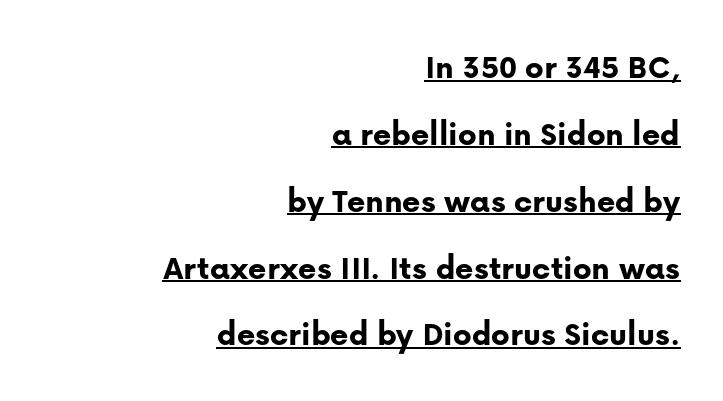
The image shows 35 px bold sans-serif type, upright; set right-aligned, loose line spacing (1.91x), normal letter spacing, underlined; low stroke contrast and a medium x-height.
